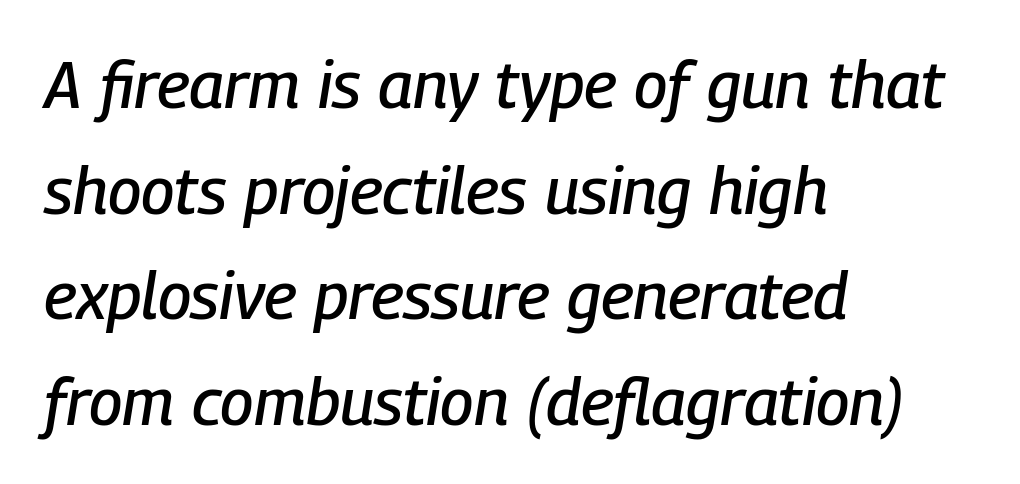
{"italic": "yes", "lean": "right", "slant_degrees": 9, "width": "condensed", "stroke_contrast": "low", "x_height": "medium", "monospaced": "no", "underline": "no", "align": "left", "line_spacing": "normal", "line_spacing_ratio": 1.6, "letter_spacing": "normal", "letter_spacing_em": 0.0, "glyph_px": 66}
